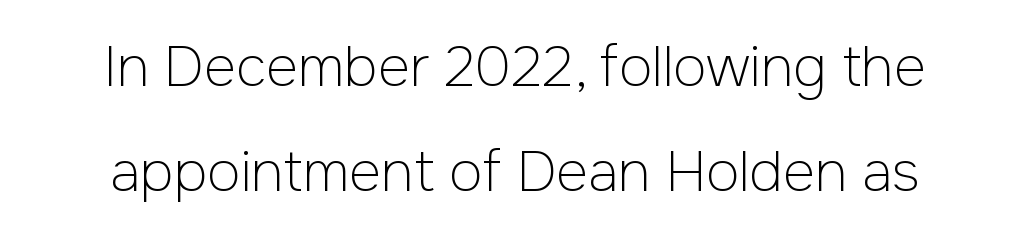
Q: Is the text bold? A: No.
Q: Is the text italic (slanted)? A: No, it is upright.
Q: Is the typeface a serif or a sans-serif typeface? A: Sans-serif.
Q: Is the text underlined? A: No.
Q: Is the spacing between letters normal or unusually wide? A: Normal.
Q: Is the spacing between lines tight, normal or loose? A: Loose.
Q: Width (condensed, normal, or wide)? A: Normal.
Q: Stroke contrast? A: Low.
Q: x-height? A: Medium.
Q: Monospaced? A: No.
